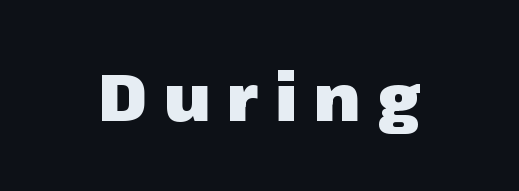
The image shows 65 px heavy sans-serif type, upright; set unusually wide letter spacing (+0.26 em), not underlined; low stroke contrast and a medium x-height.
